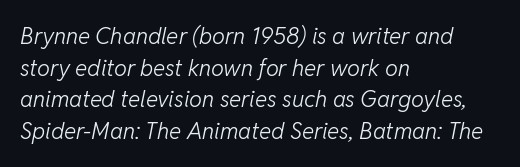
The image shows 23 px text type, italic (leaning right); set left-aligned, normal line spacing (1.38x), normal letter spacing, not underlined.
